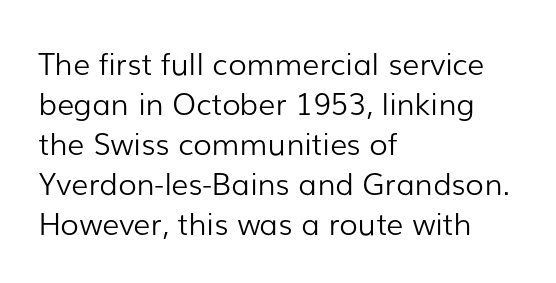
Q: Is the text bold? A: No.
Q: Is the text italic (slanted)? A: No, it is upright.
Q: Is the typeface a serif or a sans-serif typeface? A: Sans-serif.
Q: Is the text underlined? A: No.
Q: How is the paragraph aligned? A: Left-aligned.
Q: Is the spacing between letters normal or unusually wide? A: Normal.
Q: Is the spacing between lines tight, normal or loose? A: Normal.
Q: Width (condensed, normal, or wide)? A: Normal.
Q: Stroke contrast? A: Low.
Q: x-height? A: Medium.
Q: Monospaced? A: No.
